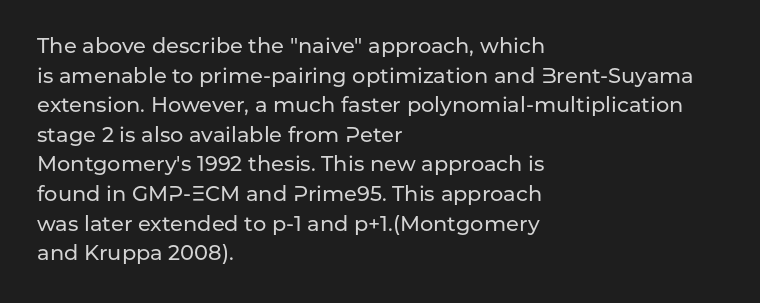
The image shows 21 px text type, upright; set left-aligned, normal line spacing (1.41x), normal letter spacing, not underlined.
